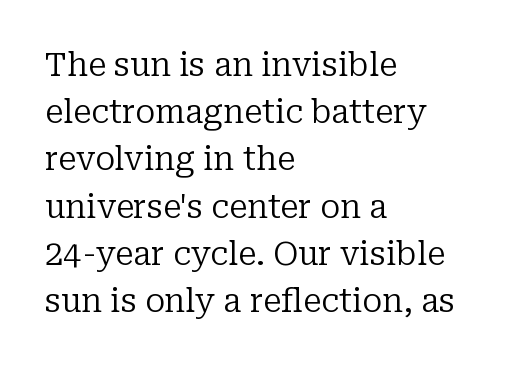
Q: Is the text bold? A: No.
Q: Is the text italic (slanted)? A: No, it is upright.
Q: Is the typeface a serif or a sans-serif typeface? A: Serif.
Q: Is the text underlined? A: No.
Q: How is the paragraph aligned? A: Left-aligned.
Q: Is the spacing between letters normal or unusually wide? A: Normal.
Q: Is the spacing between lines tight, normal or loose? A: Normal.
Q: Width (condensed, normal, or wide)? A: Normal.
Q: Stroke contrast? A: Low.
Q: x-height? A: Medium.
Q: Monospaced? A: No.
